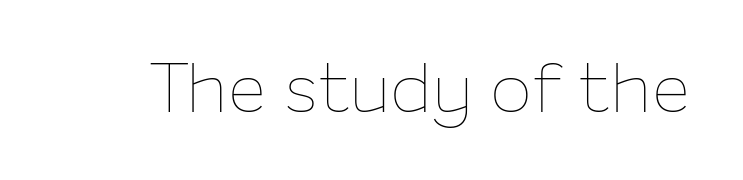
Look at the tracking — it's just the regular setting, nothing added. The letters advance in unequal steps, a hallmark of proportional type. Any mark beneath the type? The region is blank. This is not heavy type; no bold has been used. The lettering stays uniformly vertical, giving the passage a roman look.
